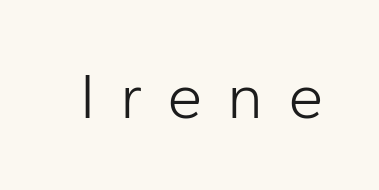
Q: Is the text bold? A: No.
Q: Is the text italic (slanted)? A: No, it is upright.
Q: Is the typeface a serif or a sans-serif typeface? A: Sans-serif.
Q: Is the text underlined? A: No.
Q: Is the spacing between letters normal or unusually wide? A: Unusually wide.
Q: Width (condensed, normal, or wide)? A: Normal.
Q: Stroke contrast? A: Low.
Q: x-height? A: Medium.
Q: Monospaced? A: No.
